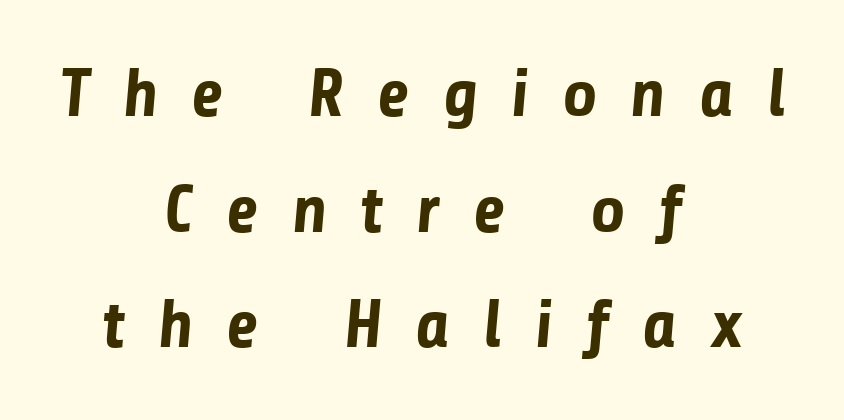
The image shows 68 px bold sans-serif type; set centered, normal line spacing (1.7x), unusually wide letter spacing (+0.48 em), not underlined; low stroke contrast and a medium x-height.
